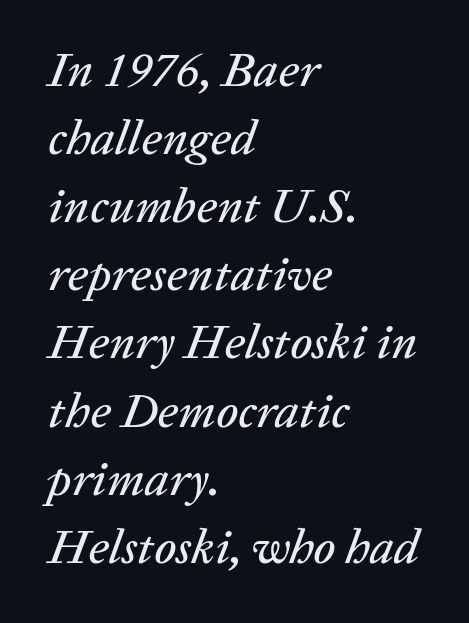
Q: Is the text italic (slanted)? A: Yes, it leans right by about 20 degrees.
Q: Is the text underlined? A: No.
Q: How is the paragraph aligned? A: Left-aligned.
Q: Is the spacing between letters normal or unusually wide? A: Normal.
Q: Is the spacing between lines tight, normal or loose? A: Normal.
Q: Width (condensed, normal, or wide)? A: Normal.
Q: Stroke contrast? A: Low.
Q: x-height? A: Medium.
Q: Monospaced? A: No.
